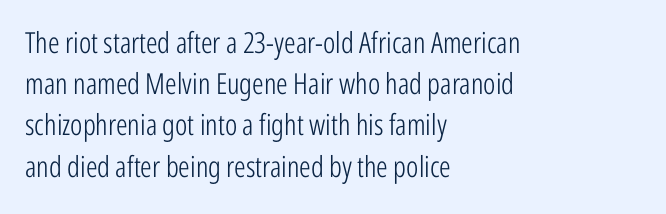
Q: Is the text bold? A: No.
Q: Is the text italic (slanted)? A: No, it is upright.
Q: Is the typeface a serif or a sans-serif typeface? A: Sans-serif.
Q: Is the text underlined? A: No.
Q: How is the paragraph aligned? A: Left-aligned.
Q: Is the spacing between letters normal or unusually wide? A: Normal.
Q: Is the spacing between lines tight, normal or loose? A: Normal.
Q: Width (condensed, normal, or wide)? A: Condensed.
Q: Stroke contrast? A: Low.
Q: x-height? A: Medium.
Q: Monospaced? A: No.
